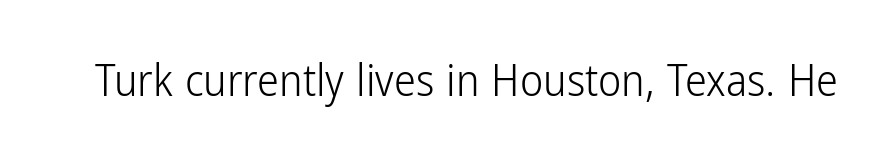
The image shows 44 px light, condensed sans-serif type, upright; set normal letter spacing, not underlined; low stroke contrast and a medium x-height.
